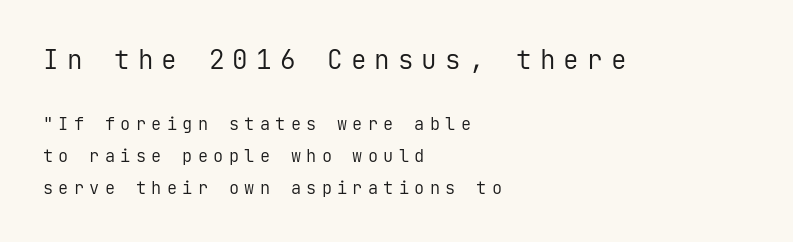
The lines in this sample share a left origin and differ only in where they stop. Between these two stacked blocks, the higher one wins on size. Observe the wide spacing: letters keep a clear distance from each other. Stem width sits at or under what a default text font uses.
